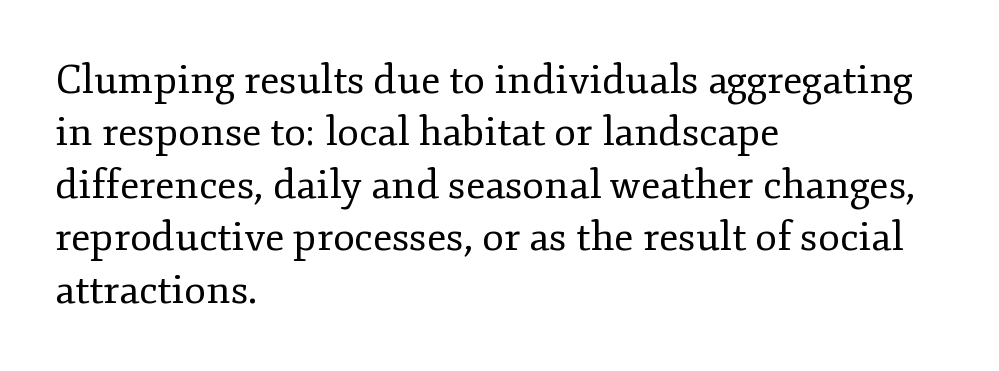
The image shows 40 px regular-weight serif type, upright; set left-aligned, normal line spacing (1.31x), normal letter spacing, not underlined; low stroke contrast and a small x-height.
